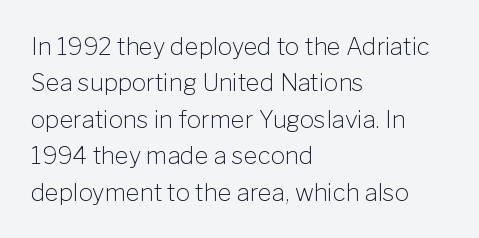
{"italic": "no", "bold": "no", "underline": "no", "align": "left", "line_spacing": "normal", "line_spacing_ratio": 1.52, "letter_spacing": "normal", "letter_spacing_em": 0.0, "glyph_px": 24}
